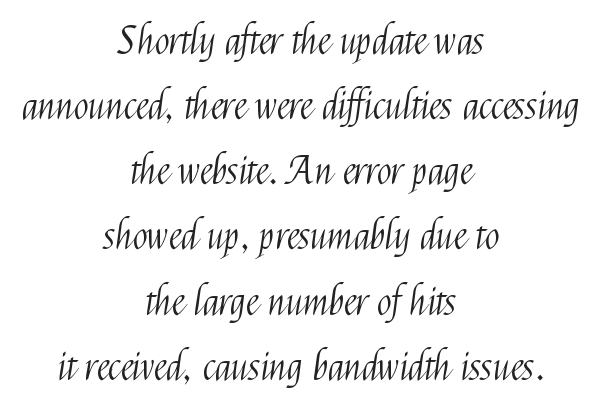
This rendering features lettering with no underline. The letters carry no serifs — their stems end cleanly without finishing strokes. The rendering uses natural spacing where letterforms have individual widths.
